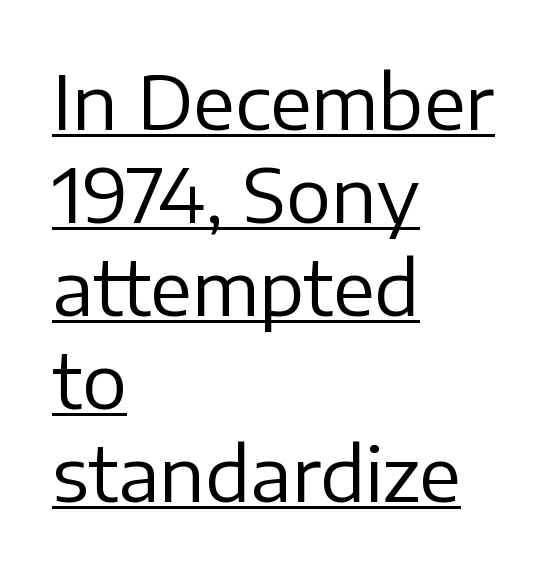
Is the type heavy? It reads as light-to-regular instead. Note the varied advance widths — an 'i' is clearly narrower than an 'm'. Notice how the stems are strictly vertical — no italics here. This rendering leaves character spacing at its baseline value.
